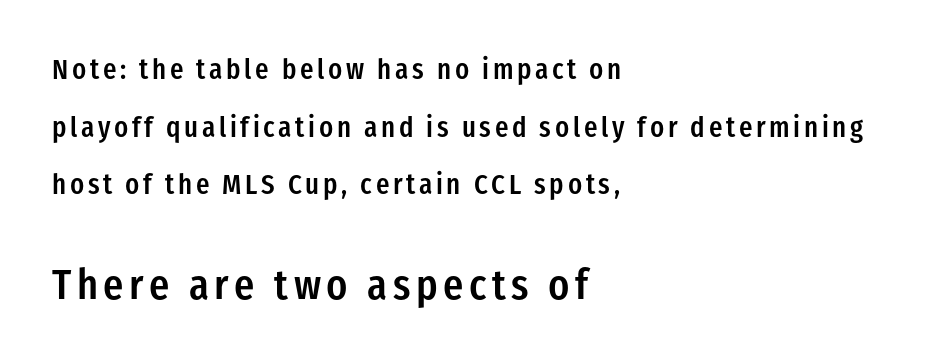
The image shows 42 px semibold, condensed sans-serif type, upright; set left-aligned, loose line spacing (2.06x), not underlined; the second (bottom) block is 1.5x larger; low stroke contrast and a medium x-height.
